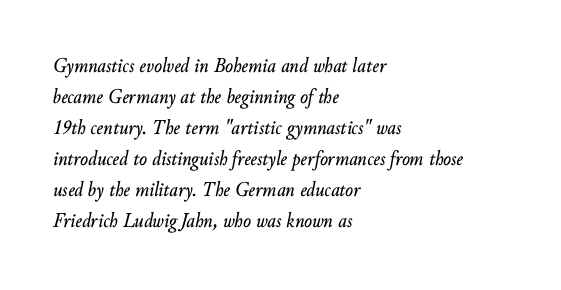
{"italic": "yes", "lean": "right", "slant_degrees": 10, "underline": "no", "align": "left", "line_spacing": "normal", "line_spacing_ratio": 1.48, "letter_spacing": "normal", "letter_spacing_em": 0.0, "glyph_px": 21}
